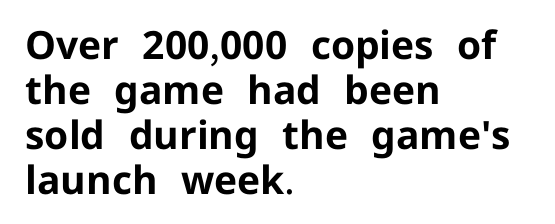
A dark, heavy texture on the line: the type is bold. The letters carry no serifs — their stems end cleanly without finishing strokes. If you drew a ruler down the left edge, every line would touch it. Honestly, the rows look squashed on top of each other. This is roman type, the default non-slanted kind. Characters follow at the spacing the type designer built in.
